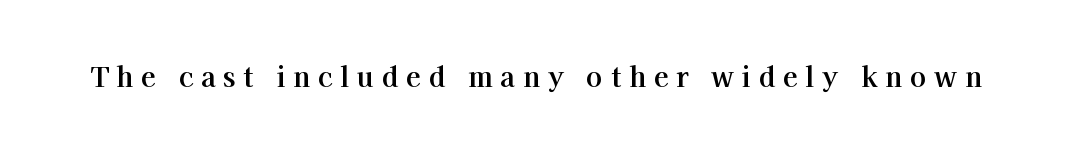
Q: Is the text bold? A: Yes.
Q: Is the text italic (slanted)? A: No, it is upright.
Q: Is the text underlined? A: No.
Q: Is the spacing between letters normal or unusually wide? A: Unusually wide.
